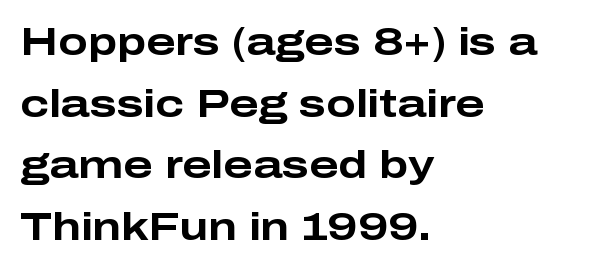
{"serif": "no", "italic": "no", "bold": "yes", "weight": "bold", "width": "wide", "stroke_contrast": "low", "x_height": "medium", "monospaced": "no", "underline": "no", "align": "left", "line_spacing": "normal", "line_spacing_ratio": 1.58, "letter_spacing": "normal", "letter_spacing_em": 0.0, "glyph_px": 39}
